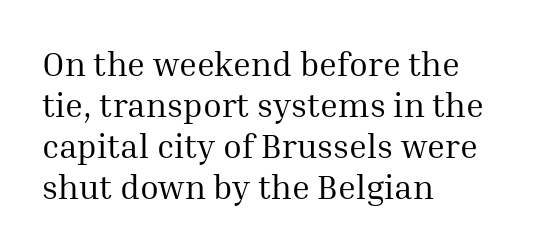
Q: Is the text bold? A: No.
Q: Is the text italic (slanted)? A: No, it is upright.
Q: Is the typeface a serif or a sans-serif typeface? A: Serif.
Q: Is the text underlined? A: No.
Q: How is the paragraph aligned? A: Left-aligned.
Q: Is the spacing between letters normal or unusually wide? A: Normal.
Q: Width (condensed, normal, or wide)? A: Normal.
Q: Stroke contrast? A: Medium.
Q: x-height? A: Medium.
Q: Monospaced? A: No.
